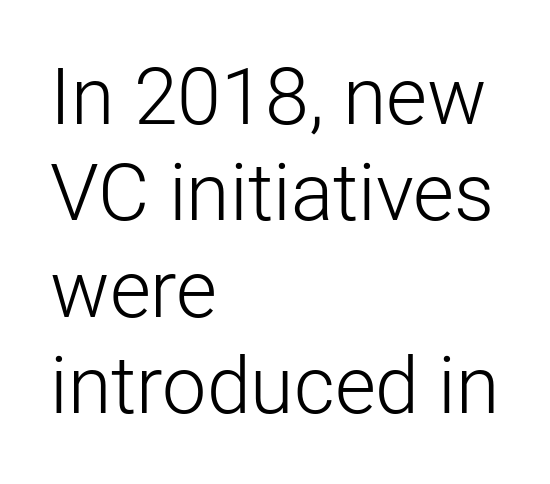
The image shows 79 px light sans-serif type, upright; set left-aligned, line spacing 1.22x, normal letter spacing, not underlined; low stroke contrast and a medium x-height.
